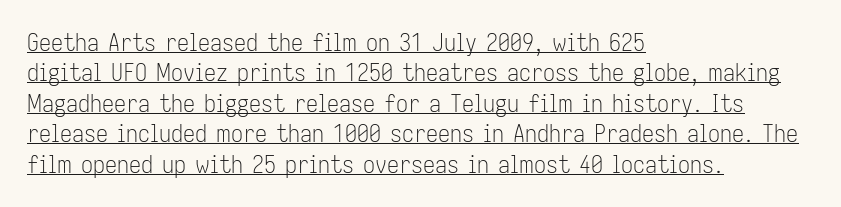
The sample's only ornament is a line tracing under the words. Look at the tracking — it's just the regular setting, nothing added. One-word summary of the alignment: left. No chunkiness to these letters — they're not bold. One glance says typical: line gaps are just what's usual.
